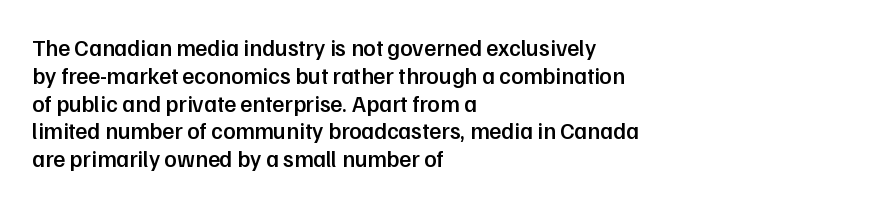
The letters stand straight up with perfectly vertical stems. Standard letterfit; no display-style spreading of the glyphs. Leftover space on each line is placed entirely after the last word. Look at the stroke-to-counter ratio: somewhat heavy, a semibold. Beneath every word, the page is bare.
